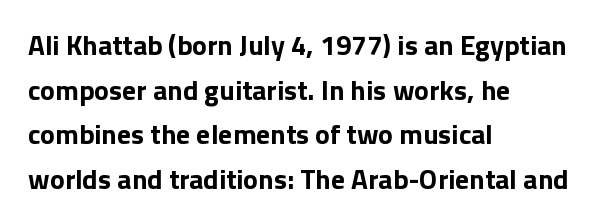
The image shows 28 px bold sans-serif type, upright; set left-aligned, normal line spacing (1.59x), normal letter spacing, not underlined; low stroke contrast and a medium x-height.
